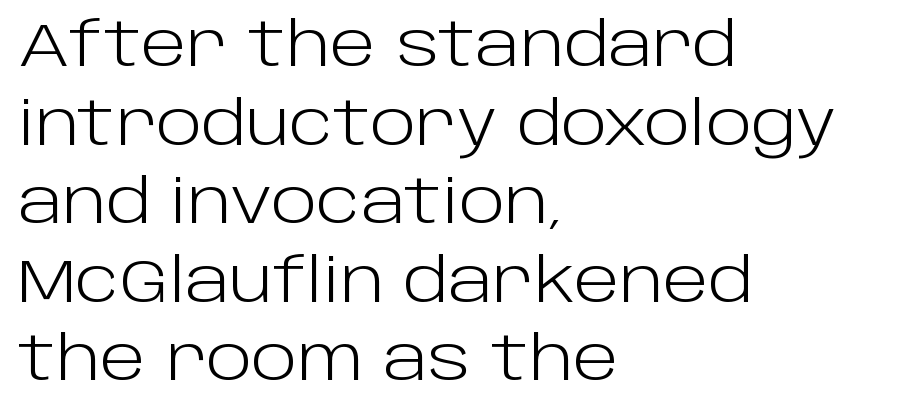
Standard letterfit; no display-style spreading of the glyphs. Does the type have serifs? No, each stem ends abruptly. The passage shown is typed in a proportional face where columns would drift. The typeface has the unassuming heft of standard copy or less.
